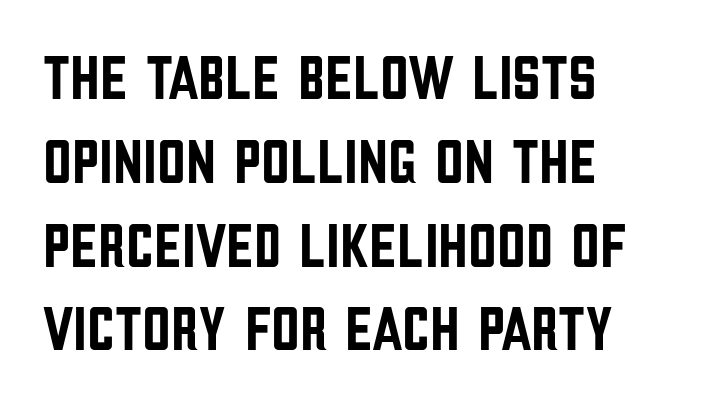
Q: Is the text italic (slanted)? A: No, it is upright.
Q: Is the typeface a serif or a sans-serif typeface? A: Sans-serif.
Q: Is the text underlined? A: No.
Q: How is the paragraph aligned? A: Left-aligned.
Q: Is the spacing between letters normal or unusually wide? A: Normal.
Q: Is the spacing between lines tight, normal or loose? A: Normal.
Q: Width (condensed, normal, or wide)? A: Condensed.
Q: Stroke contrast? A: Low.
Q: x-height? A: Large.
Q: Monospaced? A: No.
